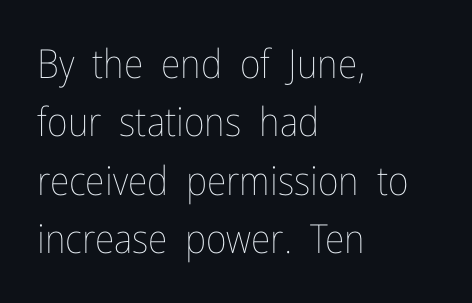
{"italic": "no", "bold": "no", "weight": "thin", "width": "condensed", "stroke_contrast": "low", "x_height": "medium", "monospaced": "no", "underline": "no", "align": "left", "line_spacing": "normal", "line_spacing_ratio": 1.46, "letter_spacing": "normal", "letter_spacing_em": 0.0, "glyph_px": 40}
